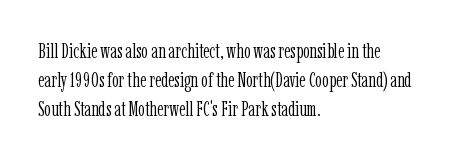
{"italic": "no", "bold": "no", "underline": "no", "align": "left", "line_spacing": "normal", "line_spacing_ratio": 1.39, "letter_spacing": "normal", "letter_spacing_em": 0.0, "glyph_px": 21}
